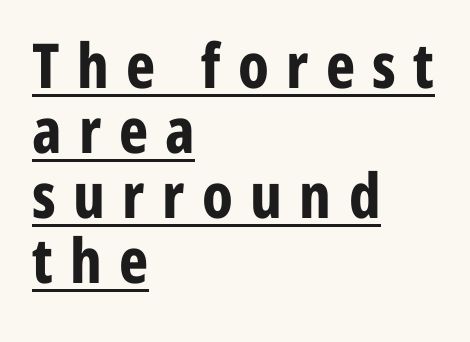
Q: Is the text bold? A: Yes.
Q: Is the text italic (slanted)? A: No, it is upright.
Q: Is the typeface a serif or a sans-serif typeface? A: Sans-serif.
Q: Is the text underlined? A: Yes.
Q: How is the paragraph aligned? A: Left-aligned.
Q: Is the spacing between letters normal or unusually wide? A: Unusually wide.
Q: Is the spacing between lines tight, normal or loose? A: Tight.
Q: Width (condensed, normal, or wide)? A: Condensed.
Q: Stroke contrast? A: Low.
Q: x-height? A: Medium.
Q: Monospaced? A: No.
